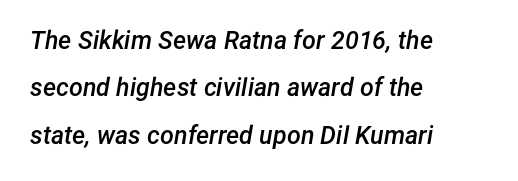
The space beneath each line is pristine and unruled. One glance says open: line gaps are wider than usual. The text carries the slant typical of an italic or oblique font. As a designer I'd log this as weight 600, semibold. Every row of glyphs begins at an identical x-position on the left. The passage shown has conventional tracking throughout.
